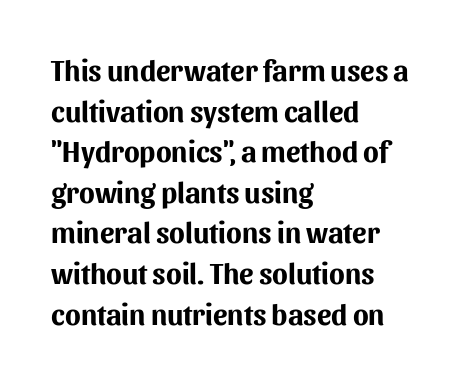
The image shows 29 px bold sans-serif type, upright; set left-aligned, normal line spacing (1.4x), normal letter spacing, not underlined; medium stroke contrast and a medium x-height.
